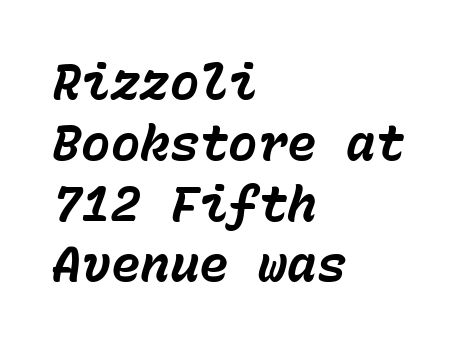
{"italic": "yes", "lean": "right", "slant_degrees": 15, "bold": "yes", "weight": "bold", "width": "normal", "stroke_contrast": "low", "x_height": "medium", "monospaced": "yes", "underline": "no", "align": "left", "line_spacing_ratio": 1.24, "letter_spacing": "normal", "letter_spacing_em": 0.0, "glyph_px": 49}
